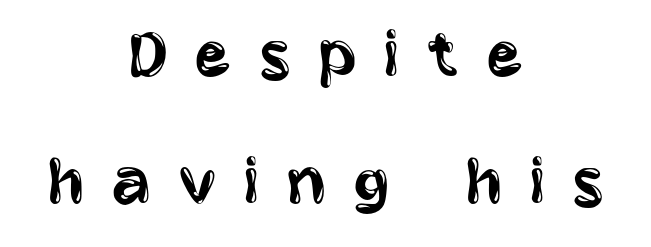
{"serif": "no", "italic": "no", "bold": "no", "weight": "regular", "width": "condensed", "stroke_contrast": "low", "x_height": "large", "monospaced": "no", "underline": "no", "align": "center", "line_spacing_ratio": 1.72, "letter_spacing": "wide", "letter_spacing_em": 0.36, "glyph_px": 74}
